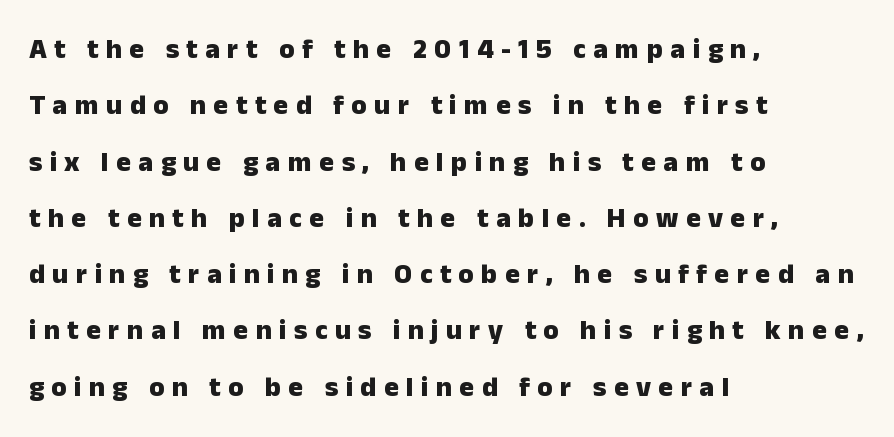
The image shows 28 px heavy sans-serif type, upright; set left-aligned, loose line spacing (2.01x), unusually wide letter spacing (+0.26 em), not underlined; low stroke contrast and a medium x-height.
